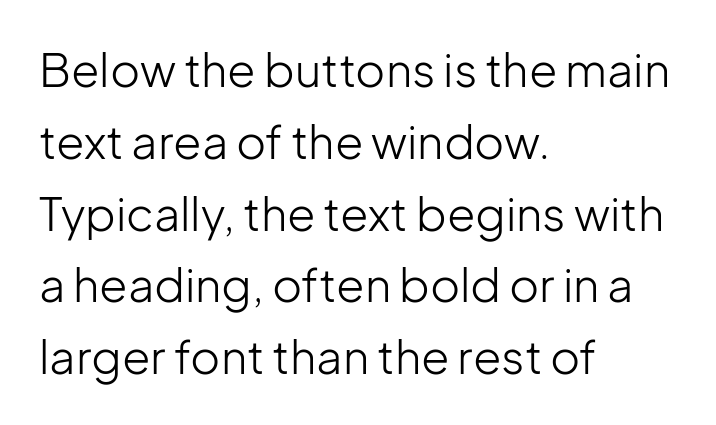
This sample has the flowing, uneven cadence of proportional lettering. Ascenders rise straight up at ninety degrees. The type is set solid horizontally, with unmodified tracking. Classification — sans serif. Does the copy run flush right? No — it runs flush left. Successive baselines arrive at the customary interval.
